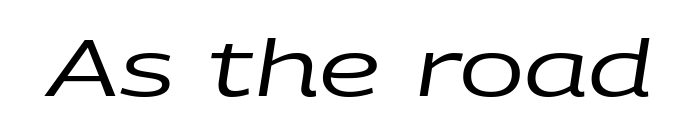
{"italic": "yes", "lean": "right", "slant_degrees": 9, "bold": "no", "weight": "regular", "width": "wide", "stroke_contrast": "low", "x_height": "large", "monospaced": "no", "underline": "no", "letter_spacing": "normal", "letter_spacing_em": 0.0, "glyph_px": 78}
